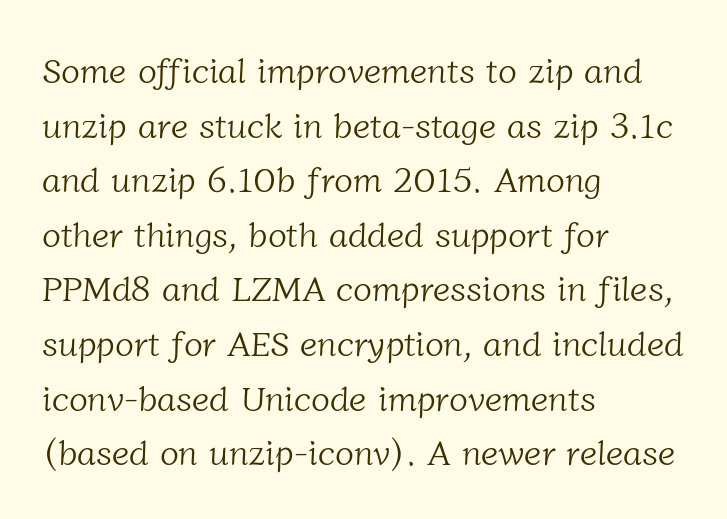
Letter spacing: default. The ragged edge is on the right, which tells us the setting is flush left. The cut favours lightness, reaching ordinary text weight at its darkest. Does the type have serifs? Yes, each stem ends in a small foot.
